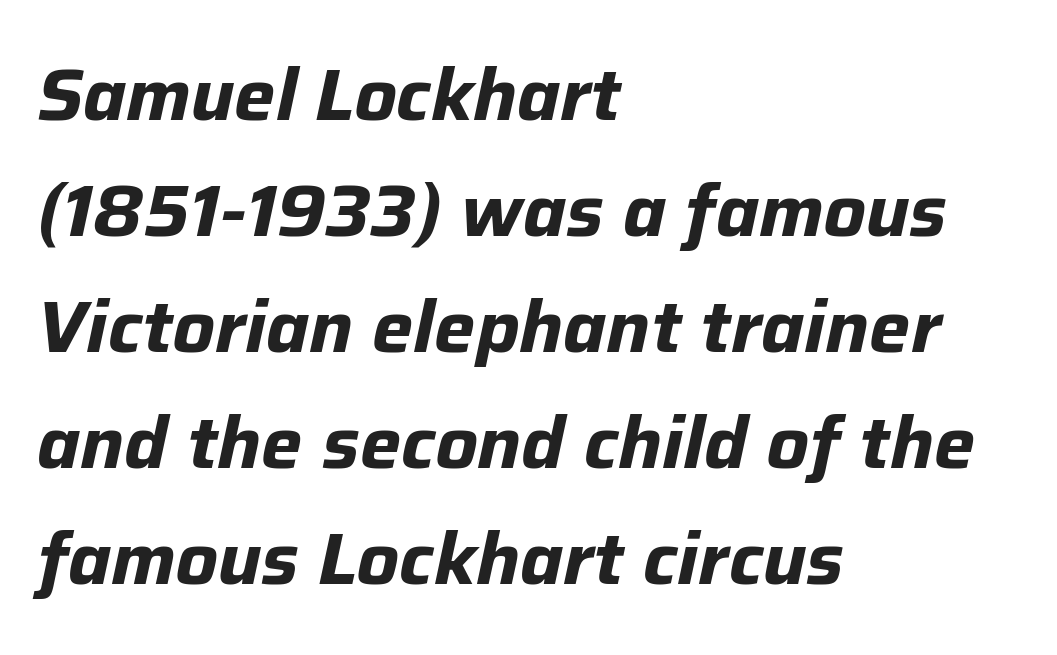
{"italic": "yes", "lean": "right", "slant_degrees": 12, "bold": "yes", "weight": "bold", "width": "normal", "stroke_contrast": "low", "x_height": "medium", "monospaced": "no", "underline": "no", "align": "left", "line_spacing": "normal", "line_spacing_ratio": 1.59, "letter_spacing": "normal", "letter_spacing_em": 0.0, "glyph_px": 73}
